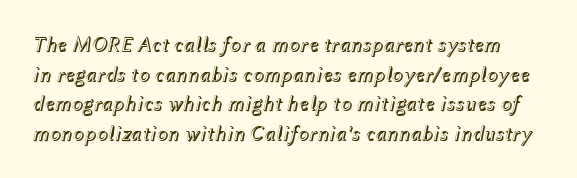
The image shows 21 px text type, italic (leaning right); set normal line spacing (1.41x), normal letter spacing, not underlined.
